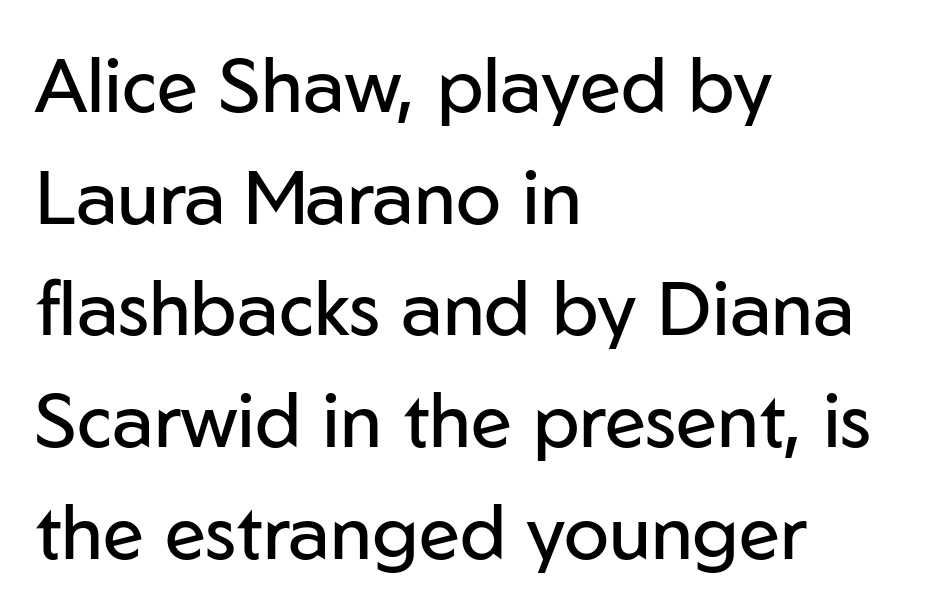
{"serif": "no", "italic": "no", "bold": "no", "weight": "regular", "width": "normal", "stroke_contrast": "low", "x_height": "medium", "monospaced": "no", "underline": "no", "align": "left", "line_spacing": "normal", "line_spacing_ratio": 1.49, "letter_spacing": "normal", "letter_spacing_em": 0.0, "glyph_px": 75}
